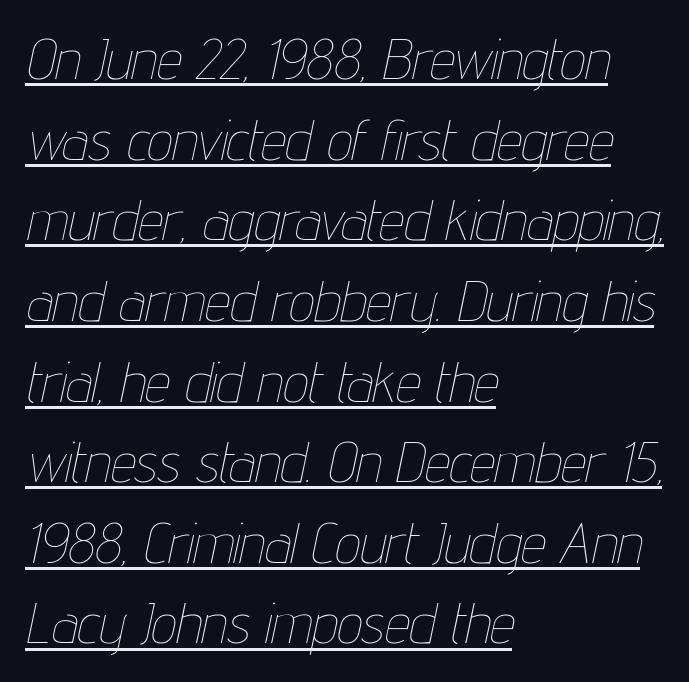
{"italic": "yes", "lean": "right", "slant_degrees": 12, "bold": "no", "weight": "thin", "width": "condensed", "stroke_contrast": "low", "x_height": "medium", "monospaced": "no", "underline": "yes", "align": "left", "line_spacing": "normal", "line_spacing_ratio": 1.44, "letter_spacing": "normal", "letter_spacing_em": 0.0, "glyph_px": 56}
